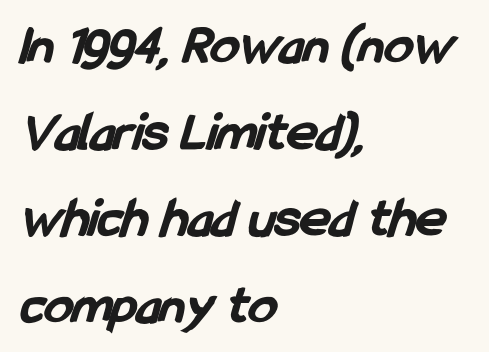
{"serif": "no", "bold": "yes", "weight": "bold", "width": "condensed", "stroke_contrast": "low", "x_height": "medium", "monospaced": "no", "underline": "no", "align": "left", "line_spacing": "normal", "line_spacing_ratio": 1.52, "letter_spacing": "normal", "letter_spacing_em": 0.0, "glyph_px": 57}
